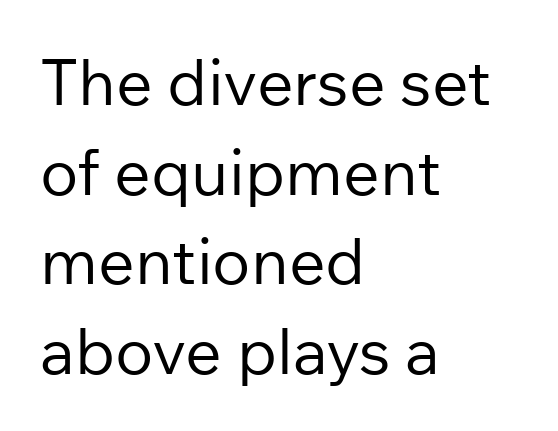
The image shows 64 px regular-weight sans-serif type, upright; set left-aligned, normal line spacing (1.4x), normal letter spacing, not underlined; low stroke contrast and a medium x-height.
